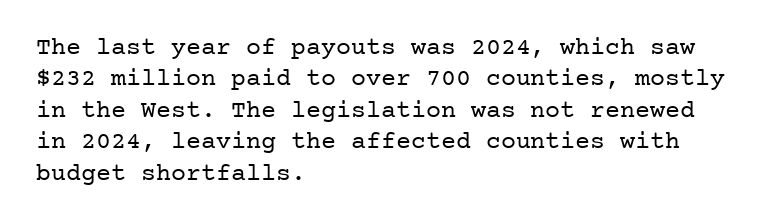
Q: Is the text bold? A: No.
Q: Is the text italic (slanted)? A: No, it is upright.
Q: Is the text underlined? A: No.
Q: How is the paragraph aligned? A: Left-aligned.
Q: Is the spacing between letters normal or unusually wide? A: Normal.
Q: Is the spacing between lines tight, normal or loose? A: Normal.
